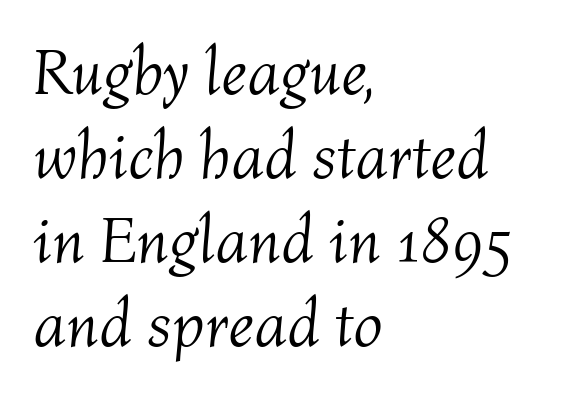
Q: Is the text bold? A: No.
Q: Is the text italic (slanted)? A: Yes, it leans right by about 4 degrees.
Q: Is the text underlined? A: No.
Q: How is the paragraph aligned? A: Left-aligned.
Q: Is the spacing between letters normal or unusually wide? A: Normal.
Q: Is the spacing between lines tight, normal or loose? A: Normal.
Q: Width (condensed, normal, or wide)? A: Normal.
Q: Stroke contrast? A: Medium.
Q: x-height? A: Medium.
Q: Monospaced? A: No.
